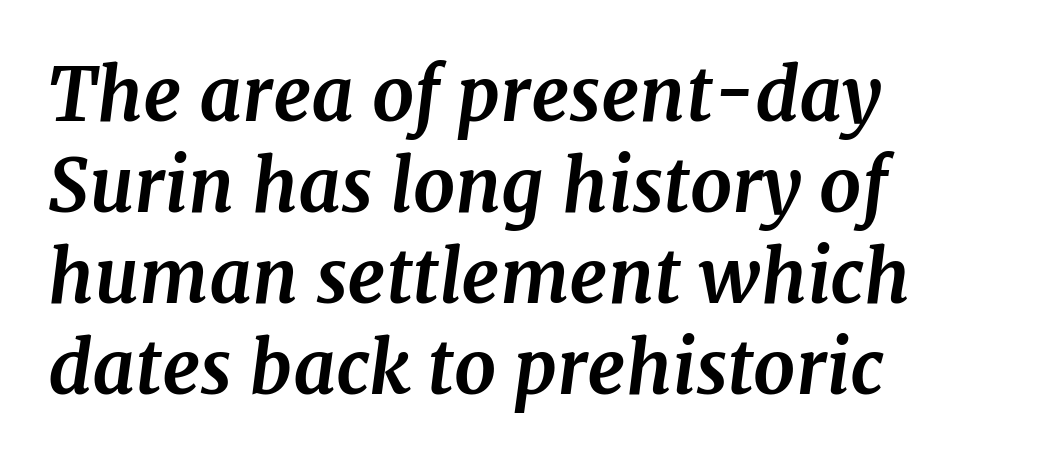
{"serif": "yes", "italic": "yes", "lean": "right", "slant_degrees": 7, "bold": "yes", "weight": "bold", "width": "normal", "stroke_contrast": "medium", "x_height": "medium", "monospaced": "no", "underline": "no", "align": "left", "line_spacing_ratio": 1.23, "letter_spacing": "normal", "letter_spacing_em": 0.0, "glyph_px": 74}
